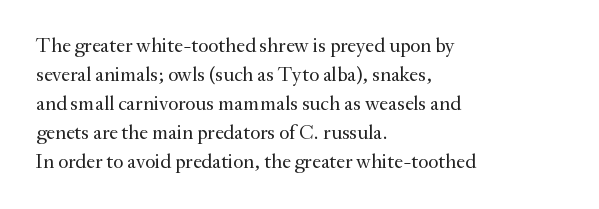
Q: Is the text bold? A: No.
Q: Is the text italic (slanted)? A: No, it is upright.
Q: Is the text underlined? A: No.
Q: How is the paragraph aligned? A: Left-aligned.
Q: Is the spacing between letters normal or unusually wide? A: Normal.
Q: Is the spacing between lines tight, normal or loose? A: Normal.
